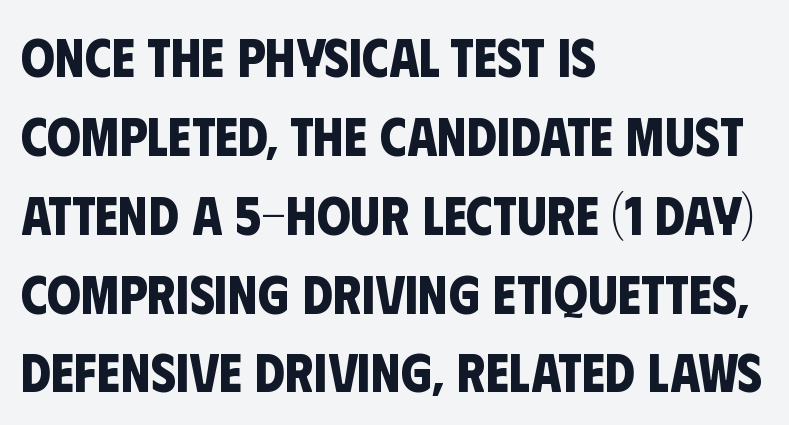
Q: Is the text bold? A: Yes.
Q: Is the typeface a serif or a sans-serif typeface? A: Sans-serif.
Q: Is the text underlined? A: No.
Q: How is the paragraph aligned? A: Left-aligned.
Q: Is the spacing between letters normal or unusually wide? A: Normal.
Q: Is the spacing between lines tight, normal or loose? A: Normal.
Q: Width (condensed, normal, or wide)? A: Condensed.
Q: Stroke contrast? A: Low.
Q: x-height? A: Large.
Q: Monospaced? A: No.
